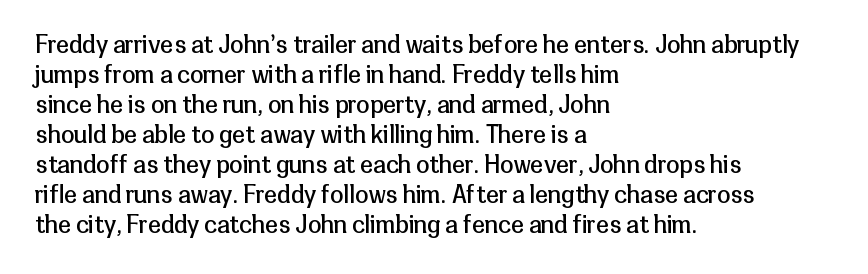
{"italic": "no", "bold": "no", "underline": "no", "align": "left", "line_spacing": "normal", "line_spacing_ratio": 1.25, "letter_spacing": "normal", "letter_spacing_em": 0.0, "glyph_px": 24}
